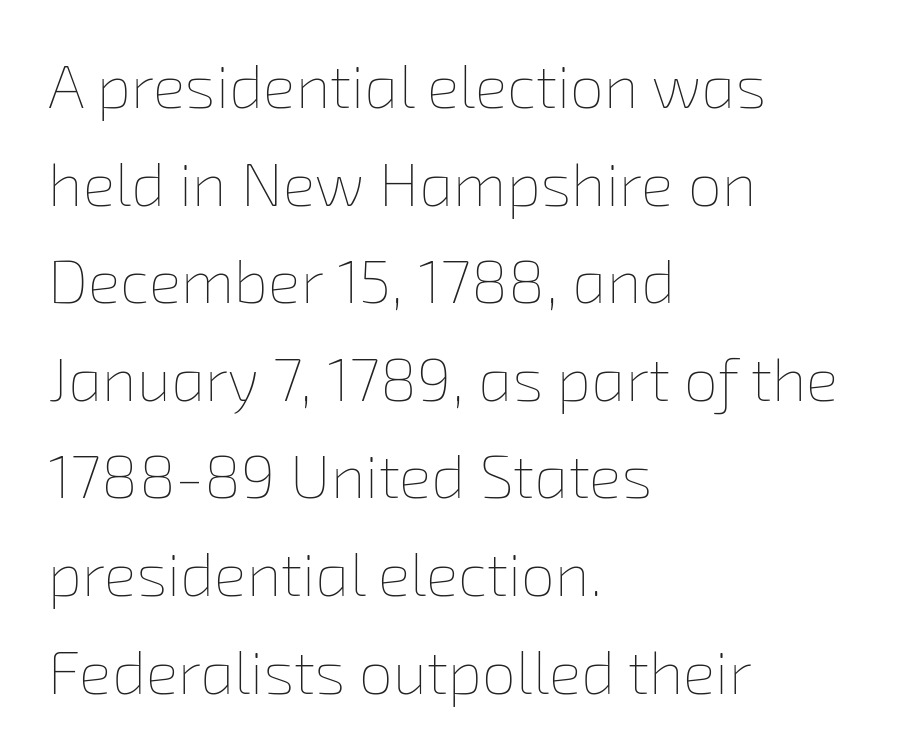
The image shows 61 px thin type; set left-aligned, normal line spacing (1.6x), normal letter spacing, not underlined; low stroke contrast and a medium x-height.
